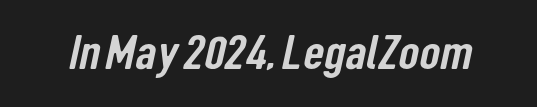
{"serif": "no", "width": "condensed", "stroke_contrast": "low", "x_height": "medium", "monospaced": "no", "underline": "no", "letter_spacing": "normal", "letter_spacing_em": 0.0, "glyph_px": 48}
